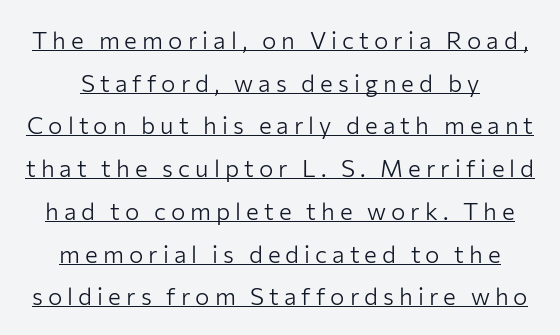
{"italic": "no", "bold": "no", "underline": "yes", "line_spacing_ratio": 1.78, "letter_spacing": "wide", "letter_spacing_em": 0.21, "glyph_px": 24}
